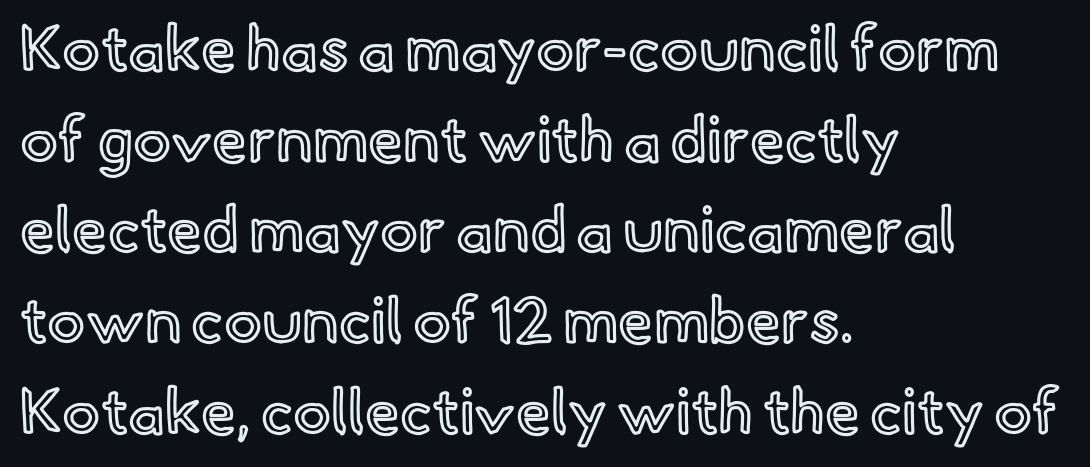
{"italic": "no", "width": "normal", "x_height": "small", "monospaced": "no", "underline": "no", "align": "left", "line_spacing": "normal", "line_spacing_ratio": 1.44, "letter_spacing": "normal", "letter_spacing_em": 0.0, "glyph_px": 63}
